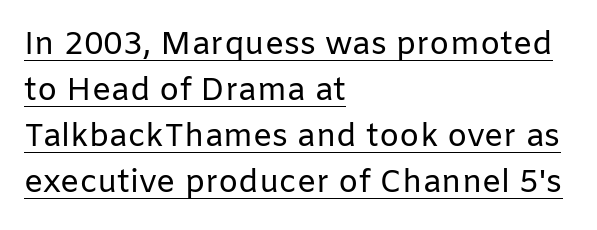
Beneath each row of characters lies a ruled line. Whoever set this chose a conventional vertical rhythm. Each letter keeps its own natural width here, so spacing adapts to shape. Every character sits straight up, as roman type does.
